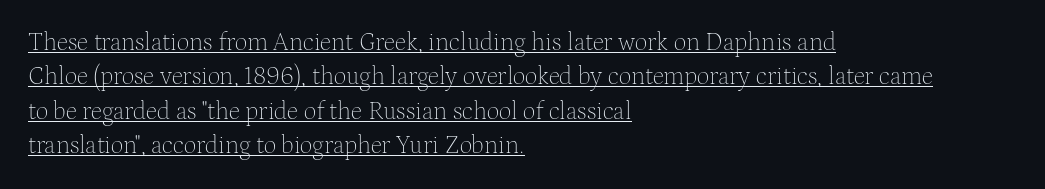
Here the glyphs are tracked normally, forming tight word shapes. Do the letters lean? They stand straight. This rendering uses left alignment, leaving the right contour irregular. Underlined type. Leading matches the norm, producing a regular column. The cut favours lightness, reaching ordinary text weight at its darkest.
